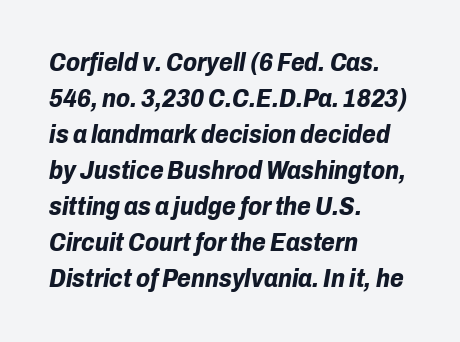
The image shows 25 px bold type, italic (leaning right); set left-aligned, normal line spacing (1.44x), normal letter spacing, not underlined.
